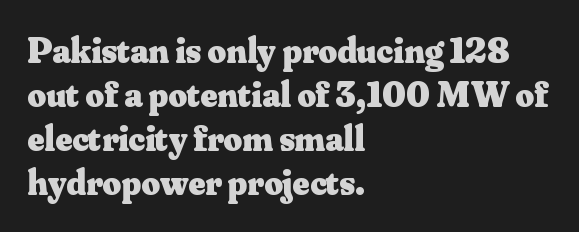
The image shows 36 px heavy serif type, upright; set left-aligned, line spacing 1.22x, normal letter spacing, not underlined; medium stroke contrast and a small x-height.
